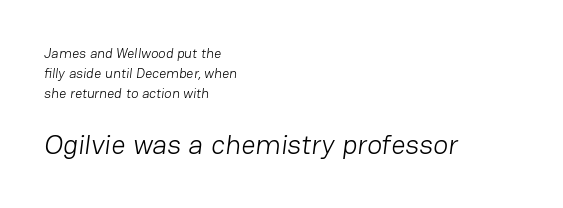
The designer gave the closing block more size than the opening block. There is no visible air inserted between adjacent glyphs. A quiet, ordinary-to-light weight characterises the typeface. Whoever set this chose a conventional vertical rhythm.
